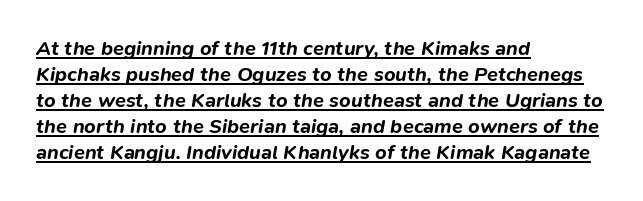
The image shows 20 px bold type, italic (leaning right); set left-aligned, normal line spacing (1.3x), normal letter spacing, underlined.
